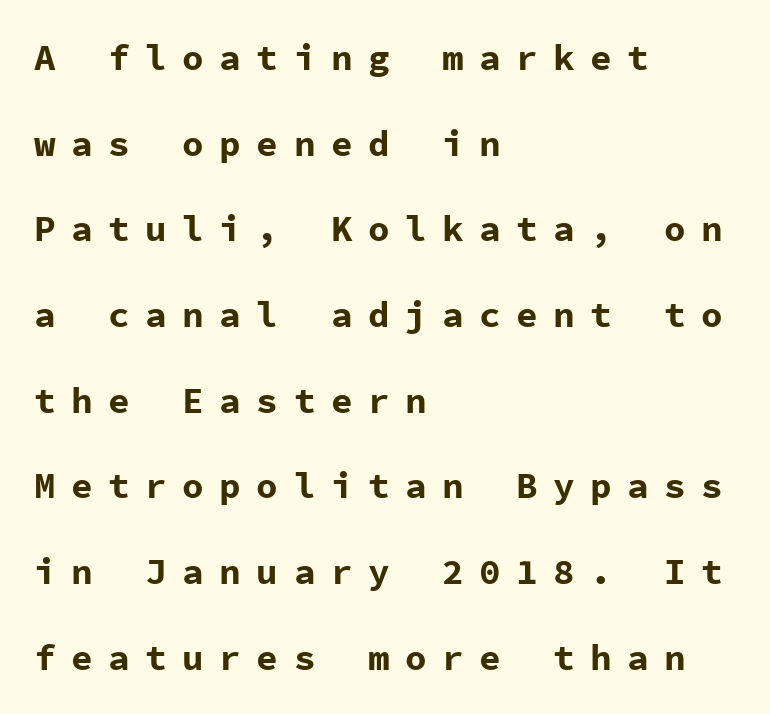
Upright lettering throughout. Is the type bold? Yes — the strokes are clearly thick and heavy. This block would shrink considerably if given ordinary leading; it's expanded now. Do the characters align in a grid? Yes, the font is monospaced. You can tell from the bare stems that sans-serif type was used.
